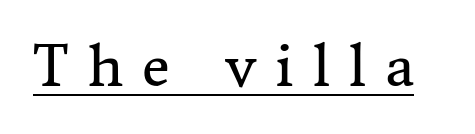
Q: Is the text bold? A: No.
Q: Is the text italic (slanted)? A: No, it is upright.
Q: Is the typeface a serif or a sans-serif typeface? A: Serif.
Q: Is the text underlined? A: Yes.
Q: Is the spacing between letters normal or unusually wide? A: Unusually wide.
Q: Width (condensed, normal, or wide)? A: Normal.
Q: Stroke contrast? A: Medium.
Q: x-height? A: Medium.
Q: Monospaced? A: No.
